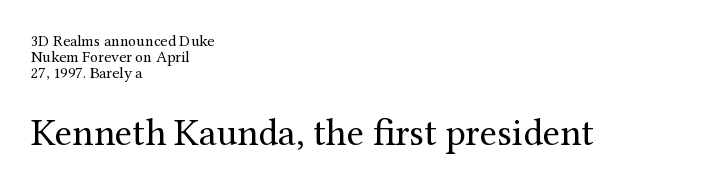
The image shows 39 px regular-weight serif type, upright; set left-aligned, tight line spacing (1.0x), normal letter spacing, not underlined; the second (bottom) block is 2.44x larger; medium stroke contrast and a medium x-height.
